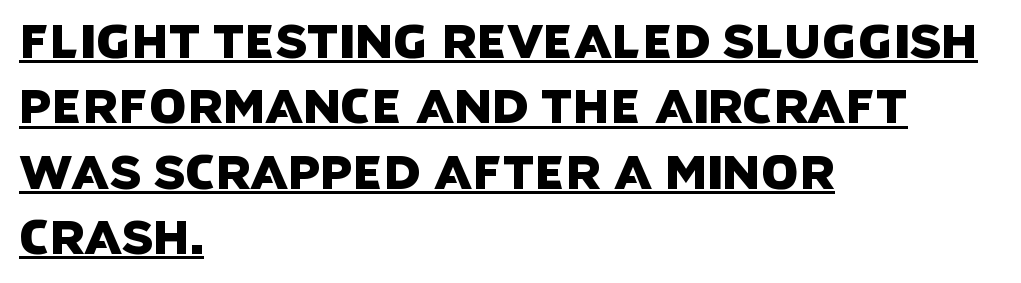
Visually the block forms a straight wall on the left and a jagged coastline on the right. Observe the ordinary spacing: letters are neighbours, not strangers. Varying glyph widths throughout — classic text-font behaviour. The line-height multiplier appears to be the usual default. A baseline rule has been typeset under these characters. The passage shown is typeset with a sans-serif family.
